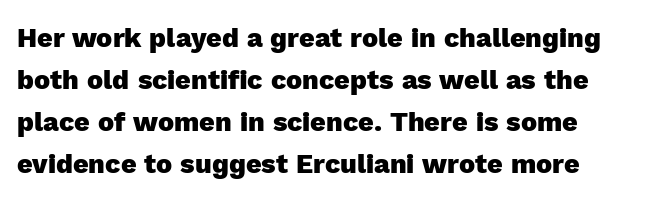
The image shows 27 px bold type, upright; set normal line spacing (1.56x), normal letter spacing, not underlined.
